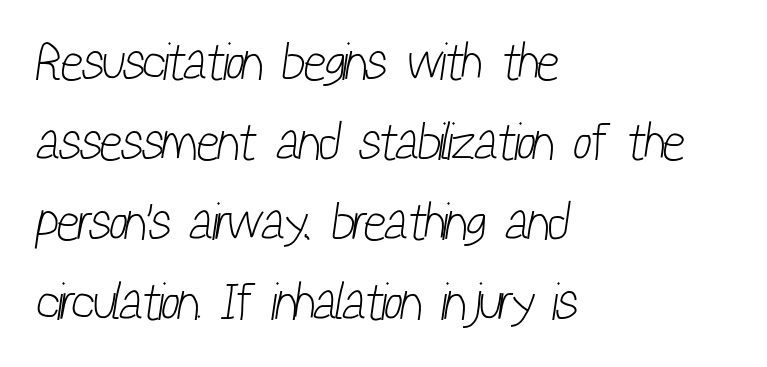
Q: Is the text bold? A: No.
Q: Is the typeface a serif or a sans-serif typeface? A: Sans-serif.
Q: Is the text underlined? A: No.
Q: How is the paragraph aligned? A: Left-aligned.
Q: Is the spacing between letters normal or unusually wide? A: Normal.
Q: Is the spacing between lines tight, normal or loose? A: Normal.
Q: Width (condensed, normal, or wide)? A: Condensed.
Q: Stroke contrast? A: Low.
Q: x-height? A: Medium.
Q: Monospaced? A: No.
